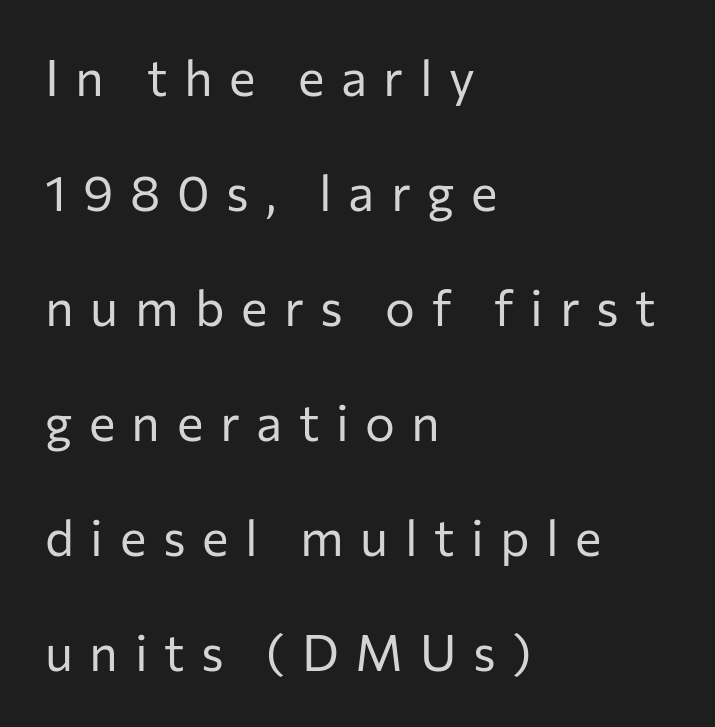
Q: Is the text bold? A: No.
Q: Is the text italic (slanted)? A: No, it is upright.
Q: Is the typeface a serif or a sans-serif typeface? A: Sans-serif.
Q: Is the text underlined? A: No.
Q: How is the paragraph aligned? A: Left-aligned.
Q: Is the spacing between letters normal or unusually wide? A: Unusually wide.
Q: Is the spacing between lines tight, normal or loose? A: Loose.
Q: Width (condensed, normal, or wide)? A: Normal.
Q: Stroke contrast? A: Low.
Q: x-height? A: Medium.
Q: Monospaced? A: No.
